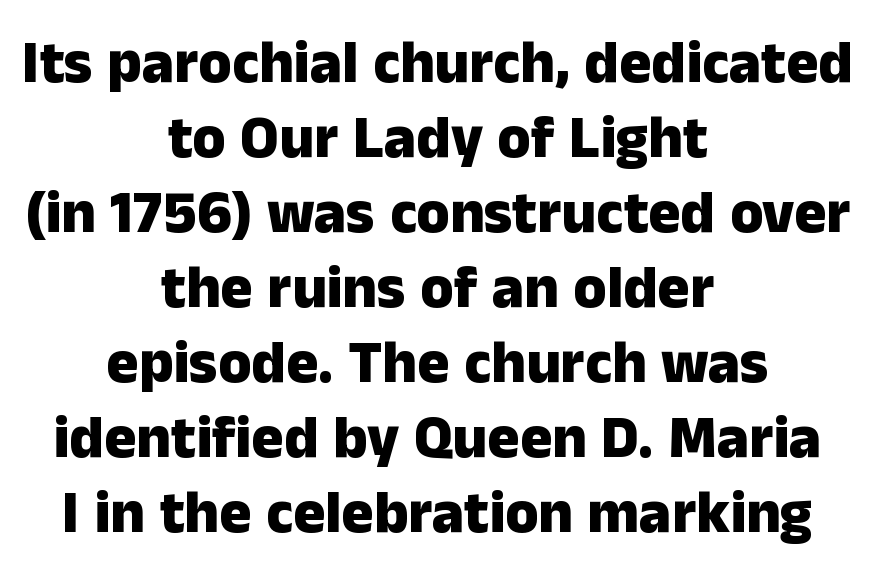
Designer's note — italics off, roman on. The passage shown is typeset with a sans-serif family. Is the block centered? Yes — each line is placed symmetrically about the middle. Descenders are the only things crossing below the line. The sample has been set heavy, in full bold.
